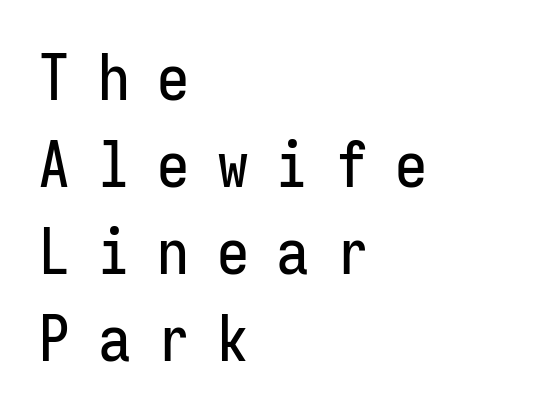
Q: Is the text italic (slanted)? A: No, it is upright.
Q: Is the typeface a serif or a sans-serif typeface? A: Sans-serif.
Q: Is the text underlined? A: No.
Q: How is the paragraph aligned? A: Left-aligned.
Q: Is the spacing between letters normal or unusually wide? A: Unusually wide.
Q: Is the spacing between lines tight, normal or loose? A: Normal.
Q: Width (condensed, normal, or wide)? A: Condensed.
Q: Stroke contrast? A: Low.
Q: x-height? A: Medium.
Q: Monospaced? A: Yes.
